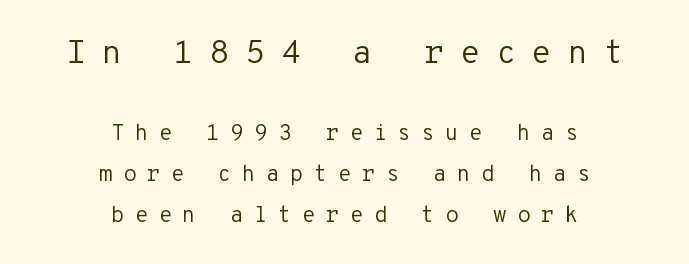
Q: Is the text bold? A: No.
Q: Is the text italic (slanted)? A: No, it is upright.
Q: Is the typeface a serif or a sans-serif typeface? A: Sans-serif.
Q: Is the text underlined? A: No.
Q: How is the paragraph aligned? A: Centered.
Q: Is the spacing between letters normal or unusually wide? A: Unusually wide.
Q: Which block of text is set in a larger size, the first (top) or the second (bottom)? A: The first (top) one.
Q: Width (condensed, normal, or wide)? A: Normal.
Q: Stroke contrast? A: Low.
Q: x-height? A: Medium.
Q: Monospaced? A: Yes.
